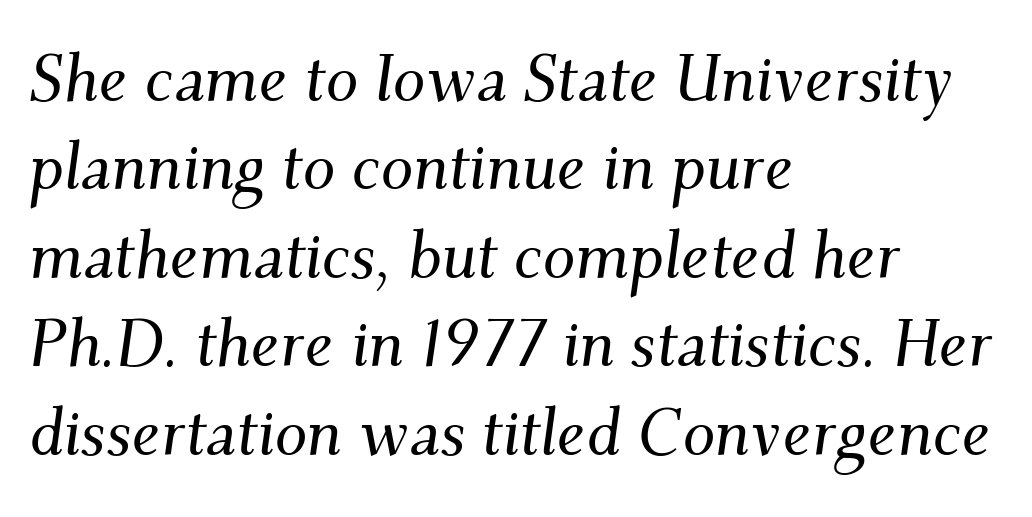
{"serif": "yes", "italic": "yes", "lean": "right", "slant_degrees": 9, "width": "normal", "stroke_contrast": "medium", "x_height": "small", "monospaced": "no", "underline": "no", "align": "left", "line_spacing": "normal", "line_spacing_ratio": 1.36, "letter_spacing": "normal", "letter_spacing_em": 0.0, "glyph_px": 65}
